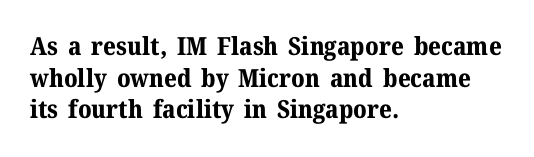
The image shows 25 px bold type, upright; set left-aligned, normal line spacing (1.27x), normal letter spacing, not underlined.
